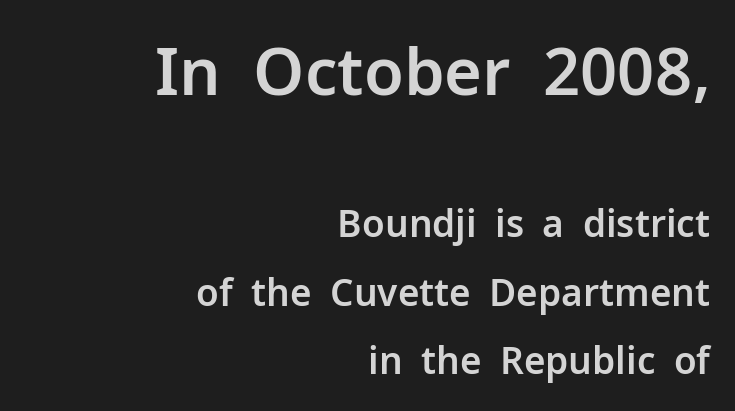
{"serif": "no", "italic": "no", "width": "normal", "stroke_contrast": "low", "x_height": "medium", "monospaced": "no", "underline": "no", "align": "right", "line_spacing_ratio": 1.85, "letter_spacing": "normal", "letter_spacing_em": 0.0, "larger_block": "first", "size_ratio": 1.76, "glyph_px": 65}
